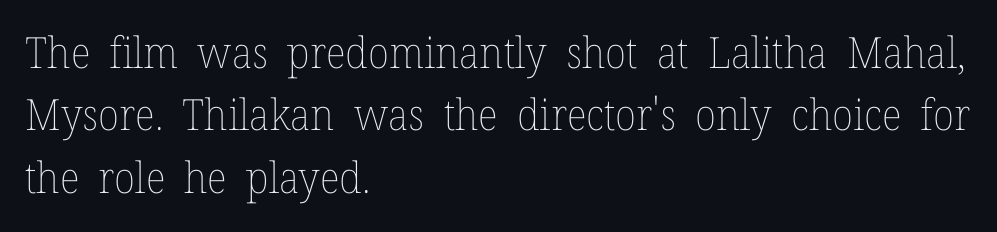
Underlining? Definitely not there. Leading matches the norm, producing a regular column. No extra ink here — the face is not bold. The rag falls on the right side of this text block. You can tell it's not italic because the verticals are truly vertical. Here the designer chose a conventional face with non-uniform glyph widths.
